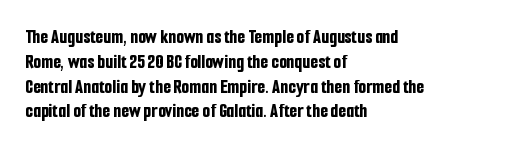
{"italic": "no", "bold": "yes", "underline": "no", "align": "left", "line_spacing_ratio": 1.24, "letter_spacing": "normal", "letter_spacing_em": 0.0, "glyph_px": 20}
